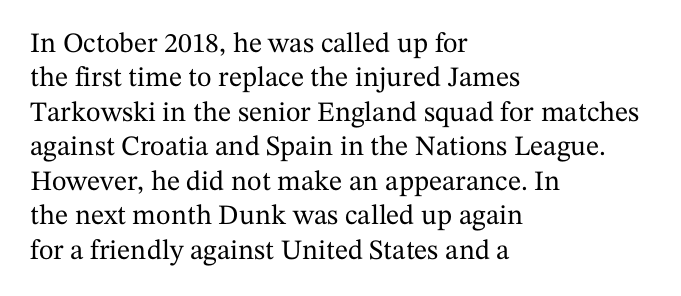
{"serif": "yes", "italic": "no", "width": "normal", "stroke_contrast": "medium", "x_height": "medium", "monospaced": "no", "underline": "no", "align": "left", "line_spacing_ratio": 1.23, "letter_spacing": "normal", "letter_spacing_em": 0.0, "glyph_px": 28}
